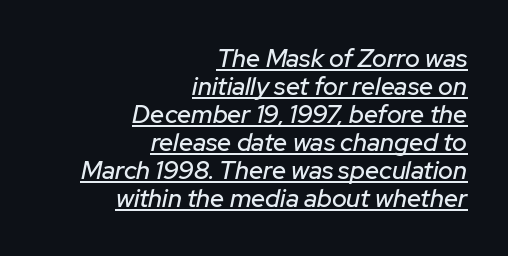
Q: Is the text italic (slanted)? A: Yes, it leans right by about 12 degrees.
Q: Is the text underlined? A: Yes.
Q: How is the paragraph aligned? A: Right-aligned.
Q: Is the spacing between letters normal or unusually wide? A: Normal.
Q: Is the spacing between lines tight, normal or loose? A: Tight.
